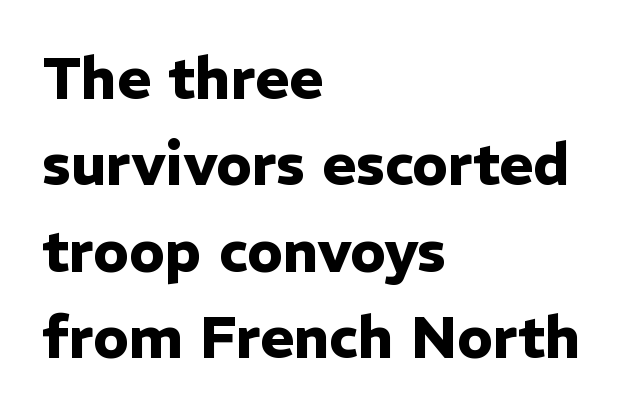
{"serif": "no", "italic": "no", "bold": "yes", "weight": "heavy", "width": "normal", "stroke_contrast": "low", "x_height": "medium", "monospaced": "no", "underline": "no", "align": "left", "line_spacing": "normal", "line_spacing_ratio": 1.49, "letter_spacing": "normal", "letter_spacing_em": 0.0, "glyph_px": 58}
